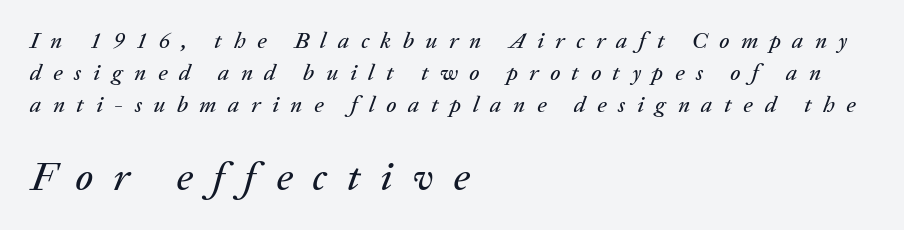
Italic: yes, the glyphs are oblique. Left-aligned paragraph, ragged on the right. Reading top to bottom, the characters get bigger at the block break. The face used here is proportionally spaced, like ordinary book or web type. In terms of leading, this rendering sits right in the middle.
